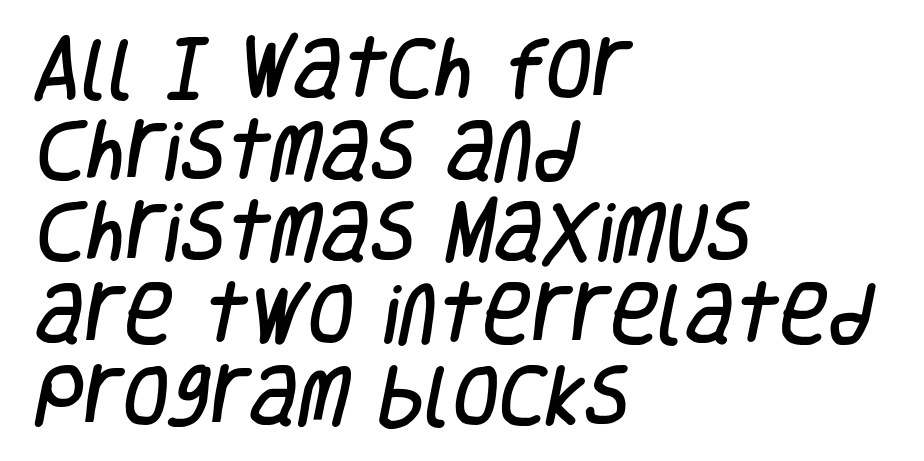
Q: Is the typeface a serif or a sans-serif typeface? A: Sans-serif.
Q: Is the text underlined? A: No.
Q: How is the paragraph aligned? A: Left-aligned.
Q: Is the spacing between letters normal or unusually wide? A: Normal.
Q: Width (condensed, normal, or wide)? A: Condensed.
Q: Stroke contrast? A: Low.
Q: x-height? A: Large.
Q: Monospaced? A: No.
